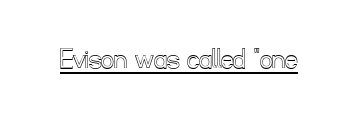
The image shows 31 px text type, upright; set normal letter spacing, underlined; a small x-height.
